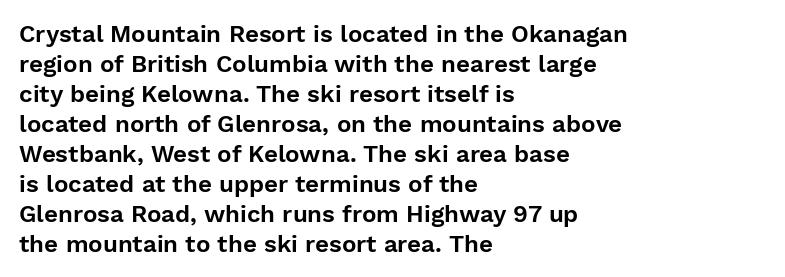
Q: Is the text italic (slanted)? A: No, it is upright.
Q: Is the text underlined? A: No.
Q: How is the paragraph aligned? A: Left-aligned.
Q: Is the spacing between letters normal or unusually wide? A: Normal.
Q: Is the spacing between lines tight, normal or loose? A: Normal.
